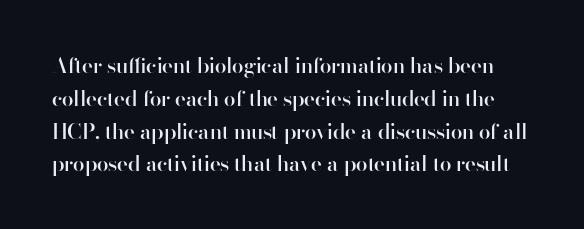
The image shows 21 px text type, upright; set normal line spacing (1.56x), normal letter spacing, not underlined.
